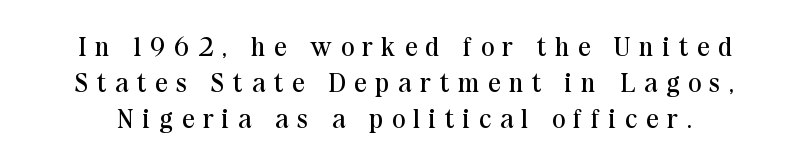
{"italic": "no", "bold": "no", "underline": "no", "line_spacing": "normal", "line_spacing_ratio": 1.34, "letter_spacing": "wide", "letter_spacing_em": 0.34, "glyph_px": 27}
